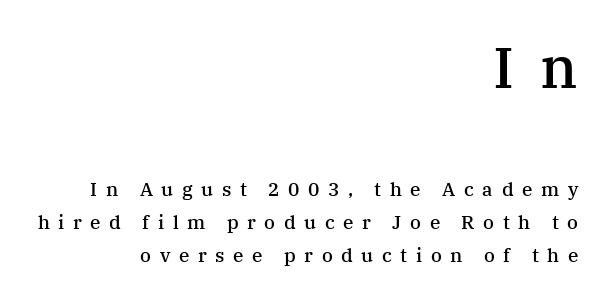
The image shows 58 px semibold serif type, upright; set right-aligned, line spacing 1.75x, unusually wide letter spacing (+0.45 em), not underlined; the first (top) block is 3.05x larger; medium stroke contrast and a medium x-height.
